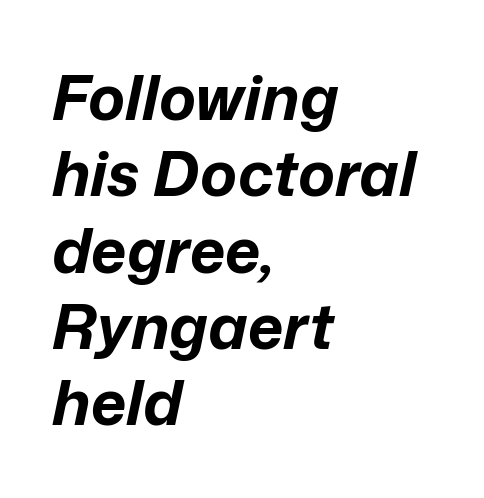
Q: Is the text bold? A: Yes.
Q: Is the text italic (slanted)? A: Yes, it leans right by about 12 degrees.
Q: Is the text underlined? A: No.
Q: How is the paragraph aligned? A: Left-aligned.
Q: Is the spacing between letters normal or unusually wide? A: Normal.
Q: Width (condensed, normal, or wide)? A: Normal.
Q: Stroke contrast? A: Low.
Q: x-height? A: Medium.
Q: Monospaced? A: No.
